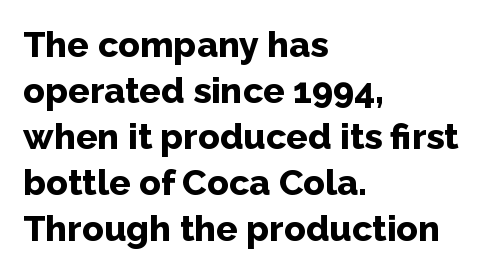
Observe the absence of serifs on each vertical stroke in this sample. Is this a fixed-width face? No — the glyphs have proportional, varying widths. The space beneath each line is pristine and unruled. Nope, not italic — everything's standing straight. Honestly, the row spacing looks completely unremarkable.
